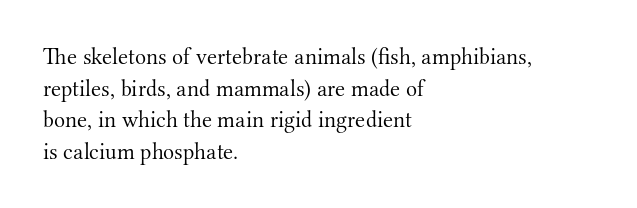
{"italic": "no", "bold": "no", "underline": "no", "align": "left", "line_spacing": "normal", "line_spacing_ratio": 1.37, "letter_spacing": "normal", "letter_spacing_em": 0.0, "glyph_px": 23}
